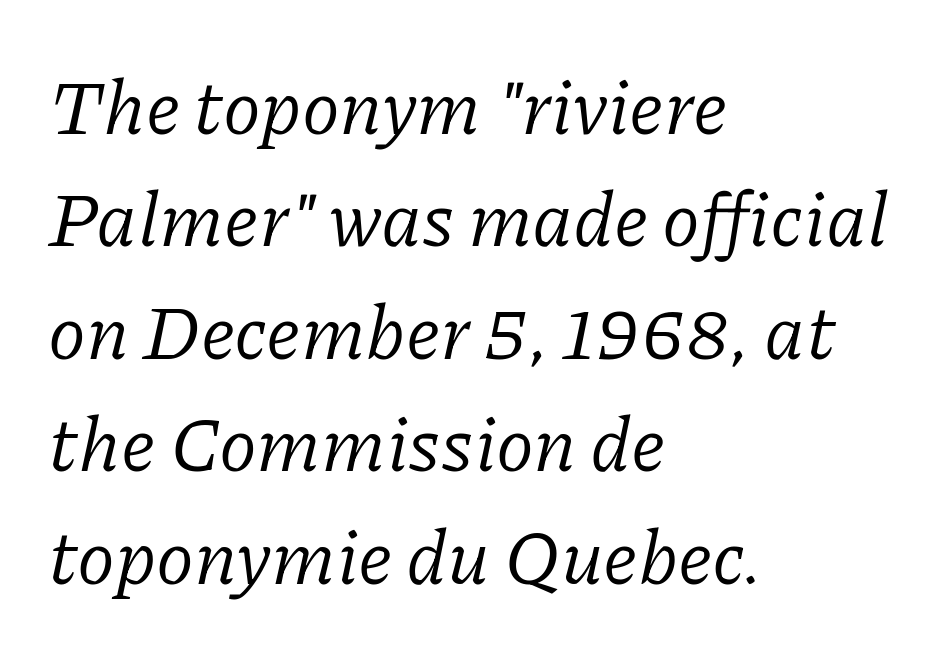
The image shows 77 px regular-weight serif type, italic (leaning right); set left-aligned, normal line spacing (1.46x), normal letter spacing, not underlined; low stroke contrast and a medium x-height.
